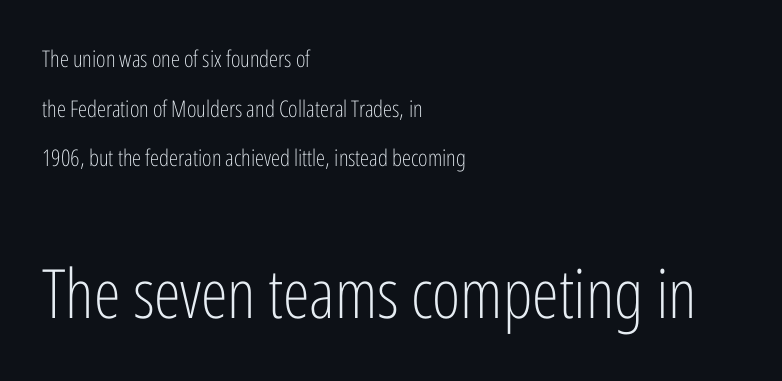
{"serif": "no", "italic": "no", "bold": "no", "weight": "light", "width": "condensed", "stroke_contrast": "low", "x_height": "medium", "monospaced": "no", "underline": "no", "align": "left", "line_spacing": "loose", "line_spacing_ratio": 2.16, "letter_spacing": "normal", "letter_spacing_em": 0.0, "larger_block": "second", "size_ratio": 2.96, "glyph_px": 68}
